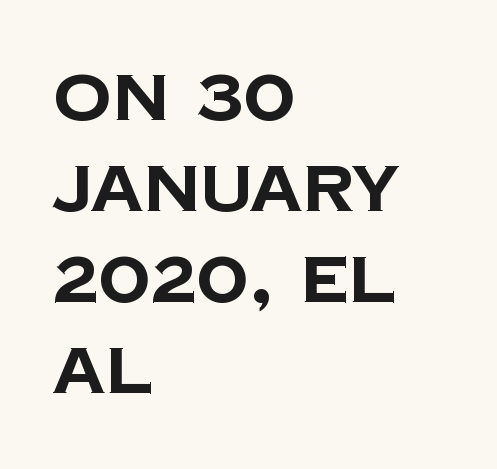
Leading: standard. Where is the straight margin? On the left. Quick note: underline off. Is the letter spacing exaggerated? No — it looks like the ordinary default.
